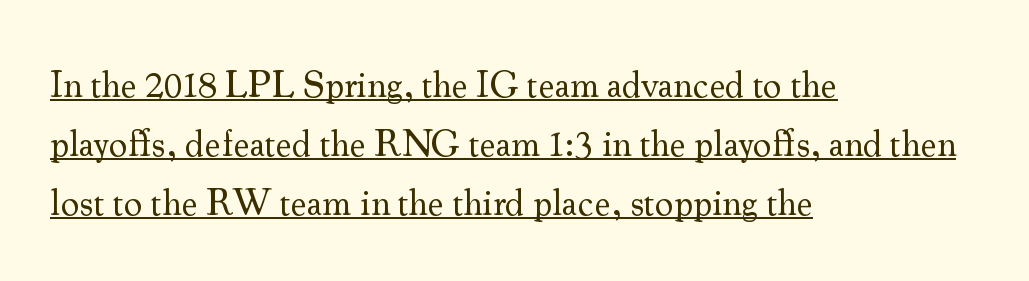
The image shows 37 px regular-weight serif type, upright; set left-aligned, normal line spacing (1.59x), normal letter spacing, underlined; medium stroke contrast and a small x-height.
